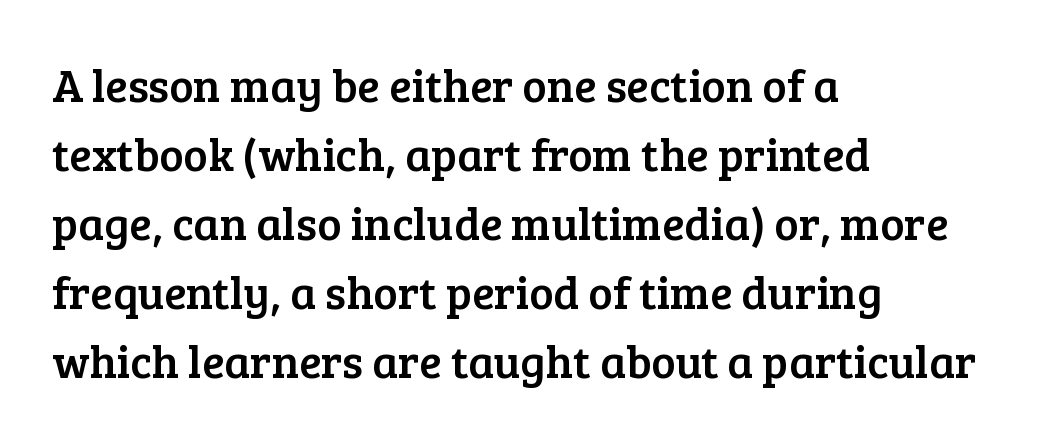
Q: Is the text italic (slanted)? A: No, it is upright.
Q: Is the typeface a serif or a sans-serif typeface? A: Serif.
Q: Is the text underlined? A: No.
Q: How is the paragraph aligned? A: Left-aligned.
Q: Is the spacing between letters normal or unusually wide? A: Normal.
Q: Is the spacing between lines tight, normal or loose? A: Normal.
Q: Width (condensed, normal, or wide)? A: Normal.
Q: Stroke contrast? A: Low.
Q: x-height? A: Medium.
Q: Monospaced? A: No.
